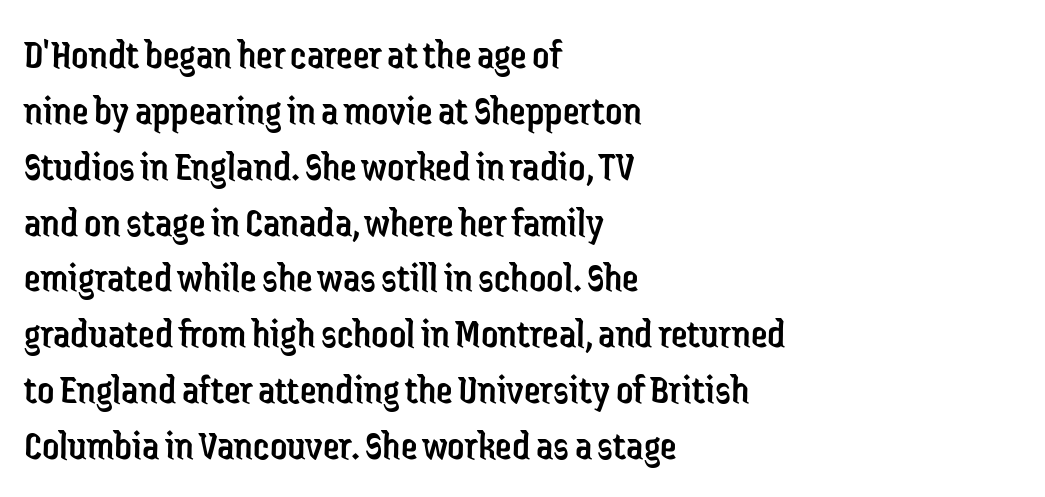
The rendering shows plain stroke endings on the letterforms — a sans-serif design. The words here are not underlined. Tracking value appears to be zero — textbook default spacing. The text block is weighted toward the left margin, trailing off unevenly rightward. The face used here is proportionally spaced, like ordinary book or web type. Rendered with straight, roman letterforms.
